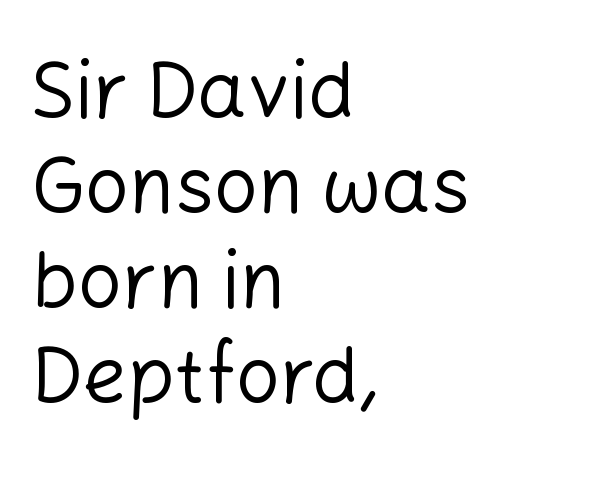
Notice how the passage keeps a crisp vertical edge on the left only. I'd call this a sans setting — the letters go barefoot. Letter spacing: default. The baseline area is clear. The axis of the letterforms is exactly vertical. Spacing verdict: proportional, widths tailored to each character.
